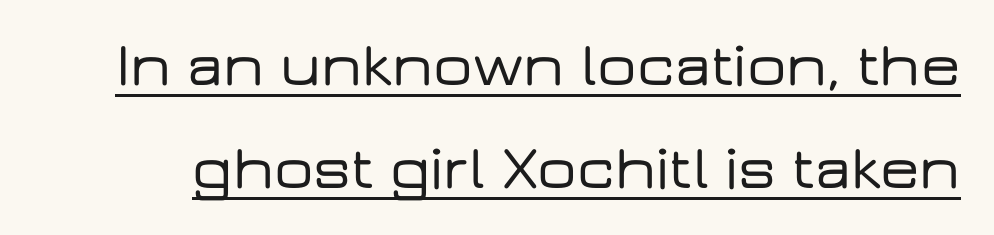
{"serif": "no", "italic": "no", "width": "wide", "stroke_contrast": "low", "x_height": "medium", "monospaced": "no", "underline": "yes", "line_spacing": "normal", "line_spacing_ratio": 1.66, "letter_spacing": "normal", "letter_spacing_em": 0.0, "glyph_px": 62}
